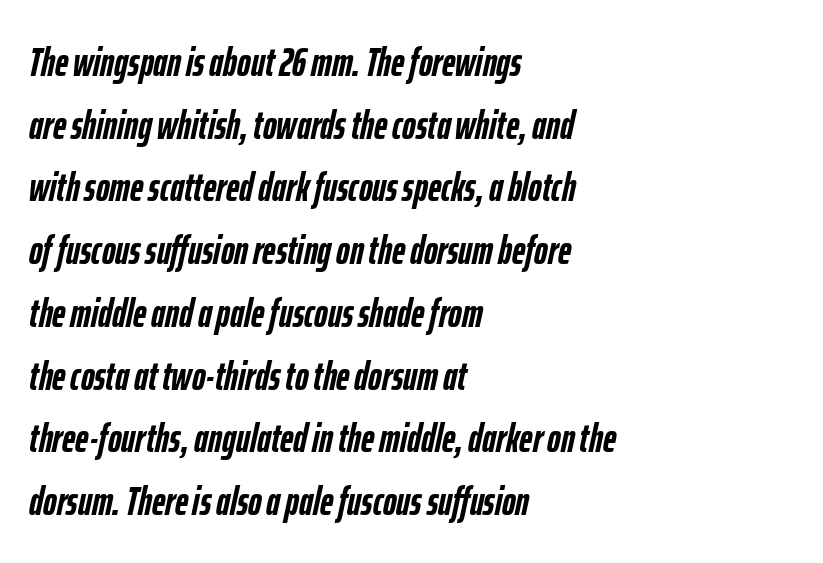
It's the slanting kind of type. Varying glyph widths throughout — classic text-font behaviour. Does extra space separate the letters? No, they use regular spacing. These lines stack with their left ends in a neat column. Successive baselines arrive at the customary interval. The specimen omits any rule beneath the text block's lines.
